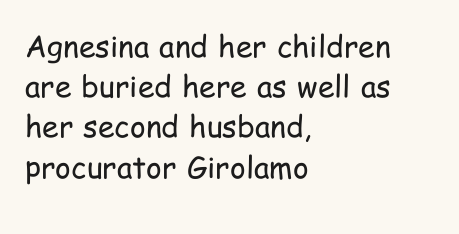
Each letter keeps its own natural width here, so spacing adapts to shape. The paragraph has a hard left edge and a soft right edge. Regular leading. Nothing unusual about the tracking: characters are spaced as the font intends. No letter is thick-stroked: the sample isn't bold.
